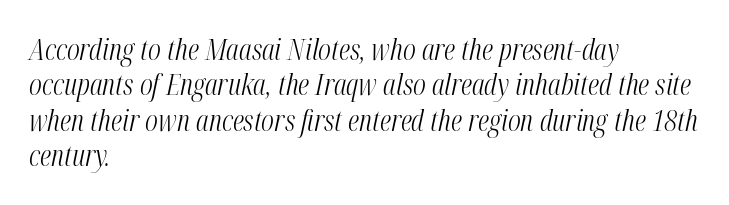
Q: Is the text bold? A: No.
Q: Is the text italic (slanted)? A: Yes, it leans right by about 12 degrees.
Q: Is the text underlined? A: No.
Q: How is the paragraph aligned? A: Left-aligned.
Q: Is the spacing between letters normal or unusually wide? A: Normal.
Q: Width (condensed, normal, or wide)? A: Condensed.
Q: Stroke contrast? A: Medium.
Q: x-height? A: Medium.
Q: Monospaced? A: No.
